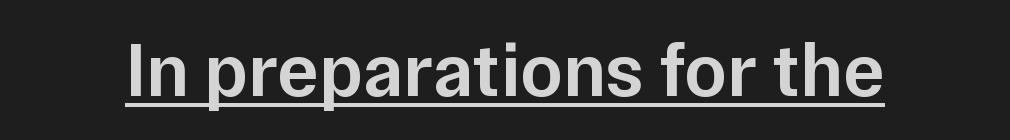
No italicization has been applied; the sample stays upright. The words here are underlined. Does the weight exceed regular? Yes, but only to semibold. Tracking value appears to be zero — textbook default spacing.
